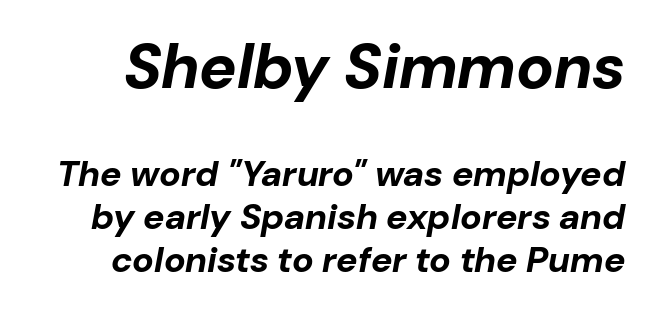
{"italic": "yes", "lean": "right", "slant_degrees": 10, "bold": "yes", "weight": "bold", "width": "normal", "stroke_contrast": "low", "x_height": "medium", "monospaced": "no", "underline": "no", "line_spacing_ratio": 1.19, "letter_spacing": "normal", "letter_spacing_em": 0.0, "larger_block": "first", "size_ratio": 1.75, "glyph_px": 63}
